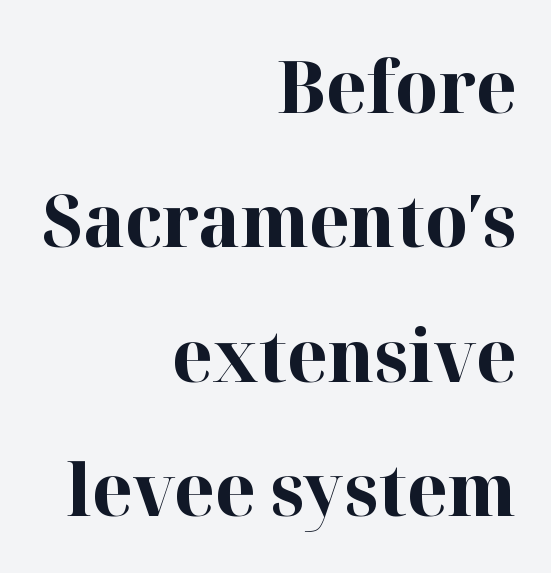
The image shows 73 px bold serif type, upright; set right-aligned, line spacing 1.84x, normal letter spacing, not underlined; high stroke contrast and a medium x-height.
